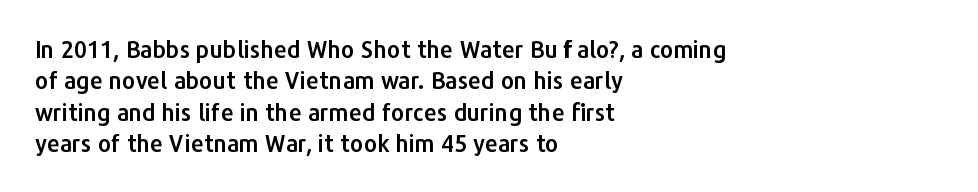
{"italic": "no", "underline": "no", "align": "left", "line_spacing": "normal", "line_spacing_ratio": 1.36, "letter_spacing": "normal", "letter_spacing_em": 0.0, "glyph_px": 23}
